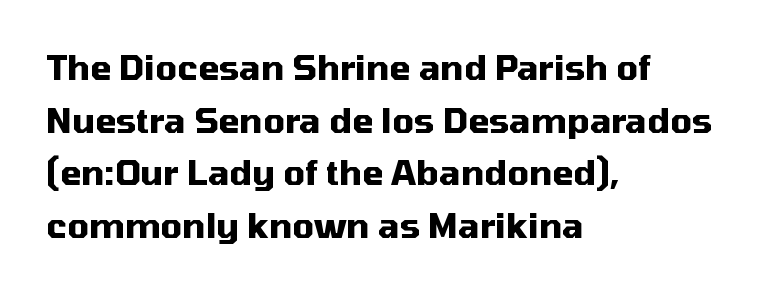
The image shows 34 px heavy sans-serif type, upright; set left-aligned, normal line spacing (1.55x), normal letter spacing, not underlined; medium stroke contrast and a medium x-height.
